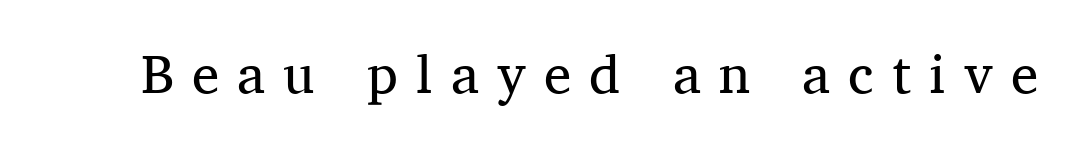
Q: Is the text bold? A: No.
Q: Is the text italic (slanted)? A: No, it is upright.
Q: Is the typeface a serif or a sans-serif typeface? A: Serif.
Q: Is the text underlined? A: No.
Q: Is the spacing between letters normal or unusually wide? A: Unusually wide.
Q: Width (condensed, normal, or wide)? A: Normal.
Q: Stroke contrast? A: Medium.
Q: x-height? A: Medium.
Q: Monospaced? A: No.
